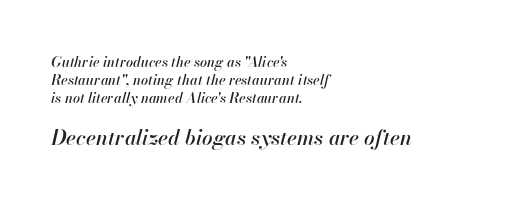
Bare-footed words on every line. Teacher's note: observe the even left margin — that is flush-left alignment. In this sample the second text group is rendered at the bigger scale. Posture: slanted.
